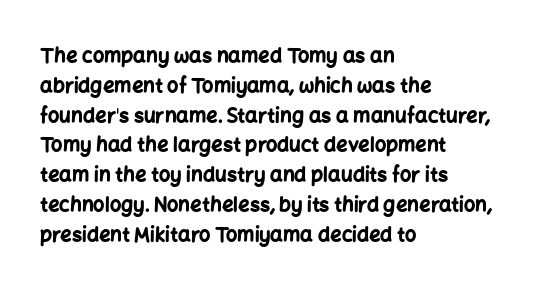
The image shows 20 px bold type, upright; set left-aligned, normal line spacing (1.49x), normal letter spacing, not underlined.
